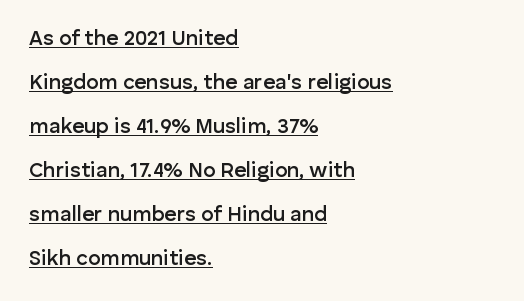
Q: Is the text bold? A: Semi-bold.
Q: Is the text italic (slanted)? A: No, it is upright.
Q: Is the text underlined? A: Yes.
Q: How is the paragraph aligned? A: Left-aligned.
Q: Is the spacing between letters normal or unusually wide? A: Normal.
Q: Is the spacing between lines tight, normal or loose? A: Loose.
